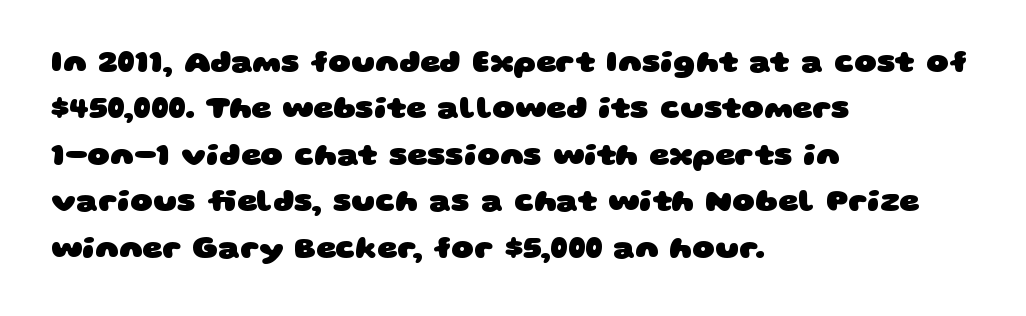
{"serif": "no", "bold": "yes", "weight": "heavy", "width": "wide", "stroke_contrast": "low", "x_height": "large", "monospaced": "no", "underline": "no", "align": "left", "line_spacing": "normal", "line_spacing_ratio": 1.5, "letter_spacing": "normal", "letter_spacing_em": 0.0, "glyph_px": 31}
